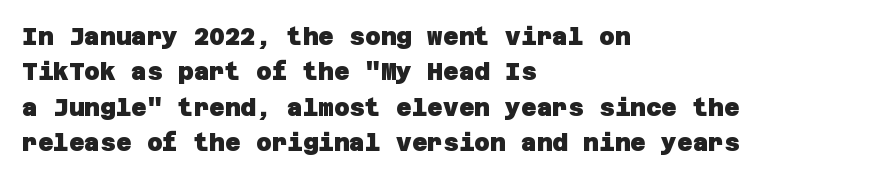
Nobody drew a line under any word here. If you drew a ruler down the left edge, every line would touch it. Is the type bold? Yes — the strokes are clearly thick and heavy. The tracking reads as untouched default to a designer's eye. Rows of type keep a routine distance in the vertical direction.
